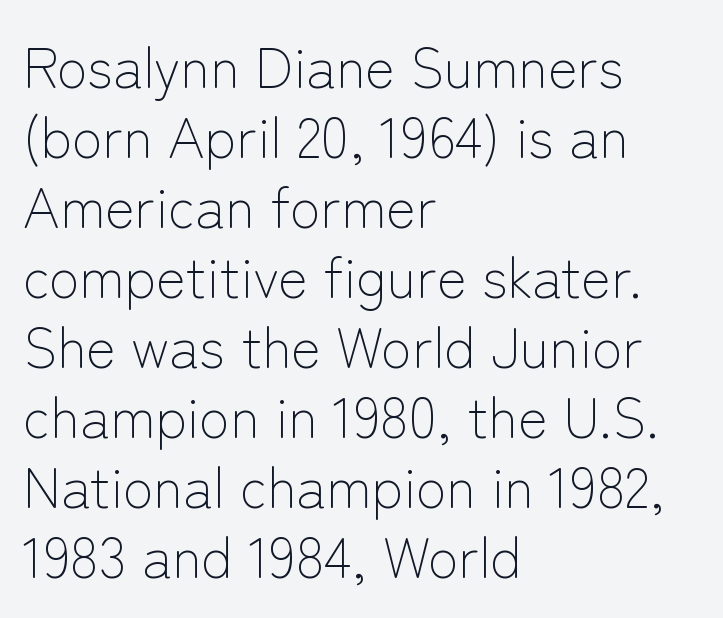
Q: Is the text bold? A: No.
Q: Is the text italic (slanted)? A: No, it is upright.
Q: Is the typeface a serif or a sans-serif typeface? A: Sans-serif.
Q: Is the text underlined? A: No.
Q: How is the paragraph aligned? A: Left-aligned.
Q: Is the spacing between letters normal or unusually wide? A: Normal.
Q: Is the spacing between lines tight, normal or loose? A: Normal.
Q: Width (condensed, normal, or wide)? A: Normal.
Q: Stroke contrast? A: Low.
Q: x-height? A: Medium.
Q: Monospaced? A: No.
